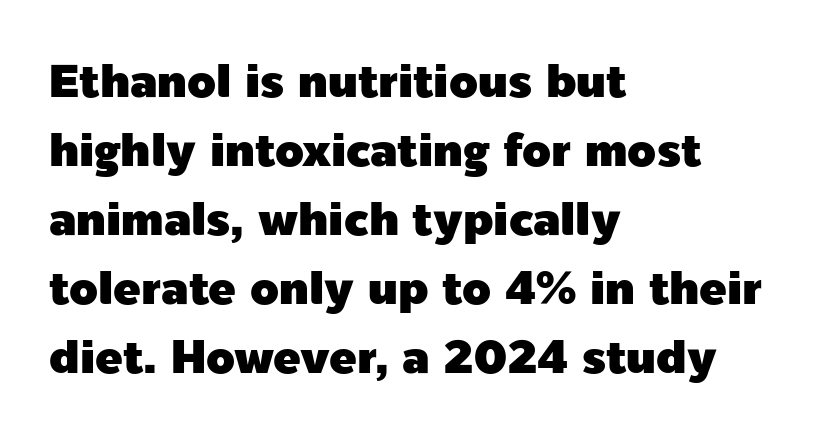
The image shows 46 px sans-serif type, upright; set left-aligned, normal line spacing (1.5x), normal letter spacing, not underlined; a medium x-height.
